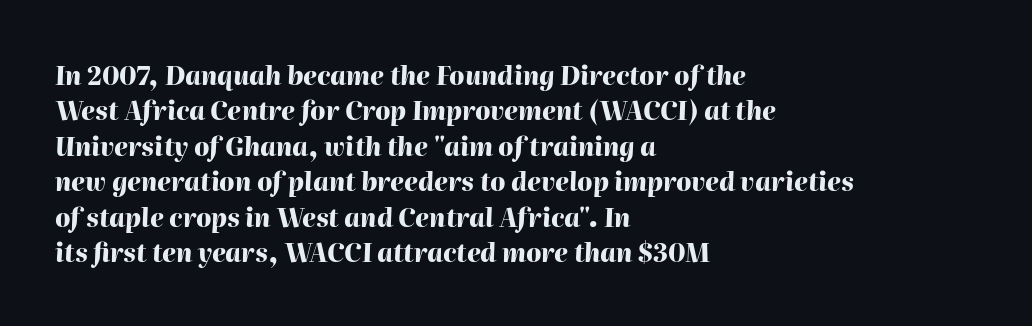
{"italic": "yes", "lean": "right", "slant_degrees": 2, "bold": "yes", "underline": "no", "align": "left", "line_spacing": "normal", "line_spacing_ratio": 1.42, "letter_spacing": "normal", "letter_spacing_em": 0.0, "glyph_px": 25}
